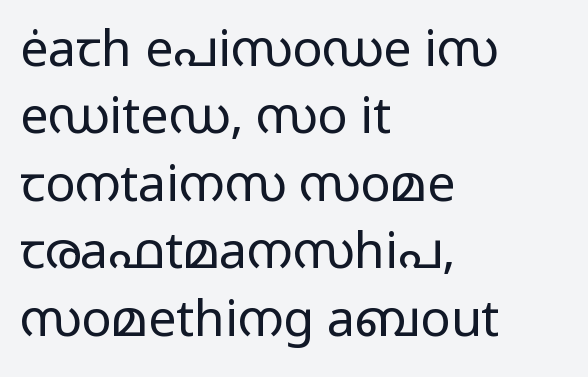
The passage shown is typed in a proportional face where columns would drift. Tall strokes in this sample are plumb rather than angled. Stem width sits at or under what a default text font uses. Grotesque or geometric, the face here clearly has no serifs.
